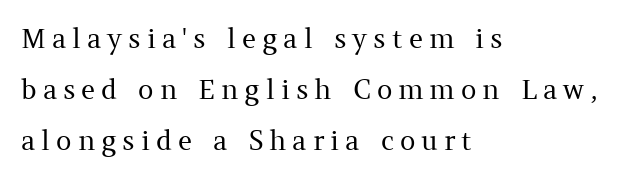
The image shows 27 px text type, upright; set left-aligned, line spacing 1.88x, unusually wide letter spacing (+0.22 em), not underlined.
